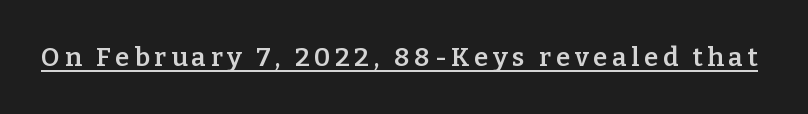
{"italic": "no", "bold": "semi", "underline": "yes", "glyph_px": 26}
